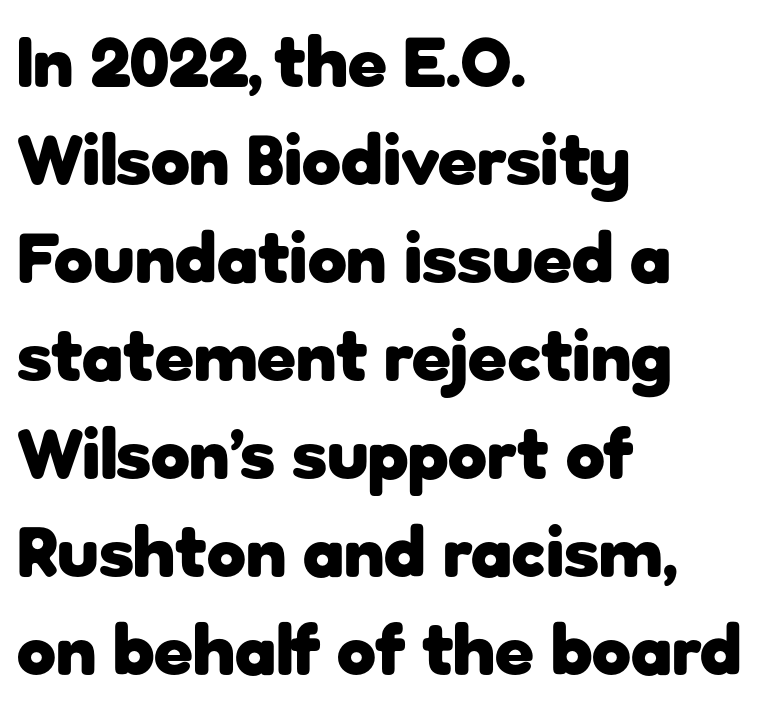
Q: Is the text bold? A: Yes.
Q: Is the text italic (slanted)? A: No, it is upright.
Q: Is the typeface a serif or a sans-serif typeface? A: Sans-serif.
Q: Is the text underlined? A: No.
Q: How is the paragraph aligned? A: Left-aligned.
Q: Is the spacing between letters normal or unusually wide? A: Normal.
Q: Is the spacing between lines tight, normal or loose? A: Normal.
Q: Width (condensed, normal, or wide)? A: Normal.
Q: Stroke contrast? A: Low.
Q: x-height? A: Medium.
Q: Monospaced? A: No.
